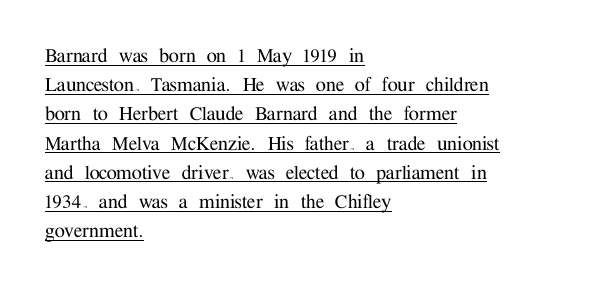
The ragged edge is on the right, which tells us the setting is flush left. The gaps between neighbouring characters are ordinary and unremarkable. Each line of the rendering has a horizontal stroke beneath the glyphs. These lines were composed using upright roman letters.
